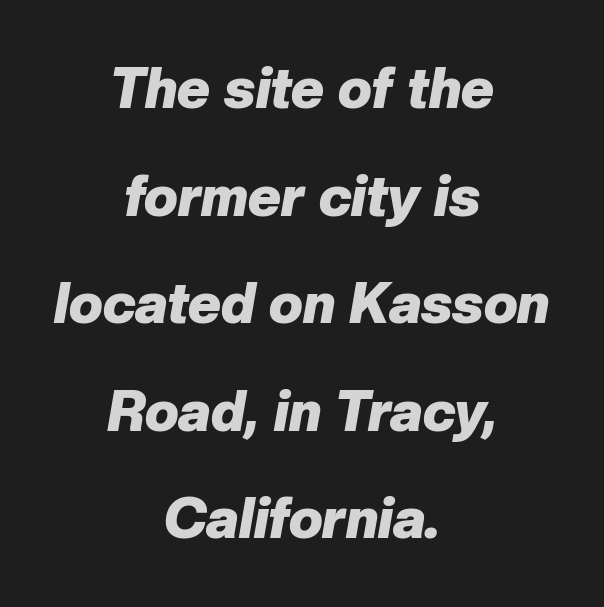
{"italic": "yes", "lean": "right", "slant_degrees": 10, "bold": "yes", "weight": "heavy", "width": "normal", "stroke_contrast": "low", "x_height": "medium", "monospaced": "no", "underline": "no", "align": "center", "line_spacing": "loose", "line_spacing_ratio": 1.92, "letter_spacing": "normal", "letter_spacing_em": 0.0, "glyph_px": 56}
